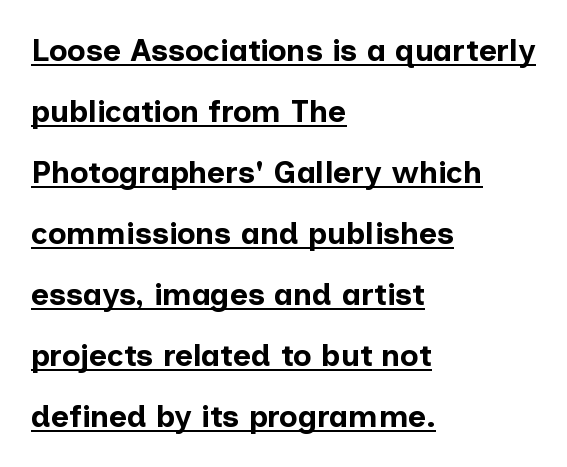
The image shows 31 px bold sans-serif type, upright; set left-aligned, loose line spacing (1.97x), normal letter spacing, underlined; low stroke contrast and a medium x-height.
